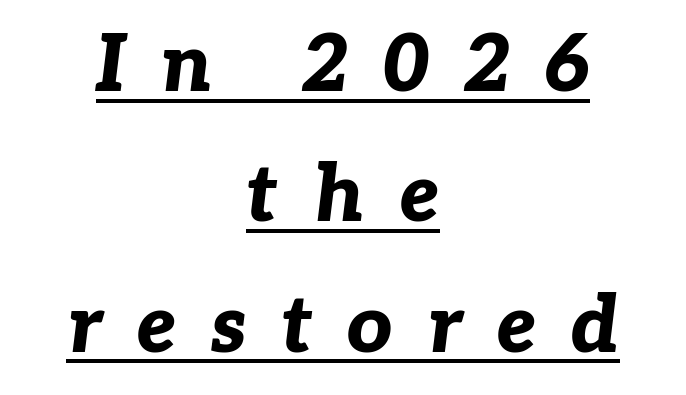
The font's italic variant was chosen for this text. The sample has been set heavy, in full bold. Regarding leading, the lines here are spaced in the standard way. The paragraph has two soft edges and a firm central axis.
